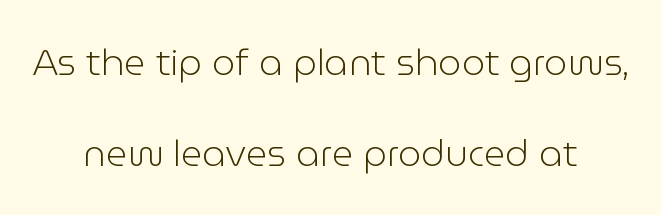
Nothing heavy about these letters — not bold at all. Unmarked baselines from the first word to the last. Designer's note — italics off, roman on. The gaps between neighbouring characters are ordinary and unremarkable. Every row of glyphs is offset so its center matches the block's center.
